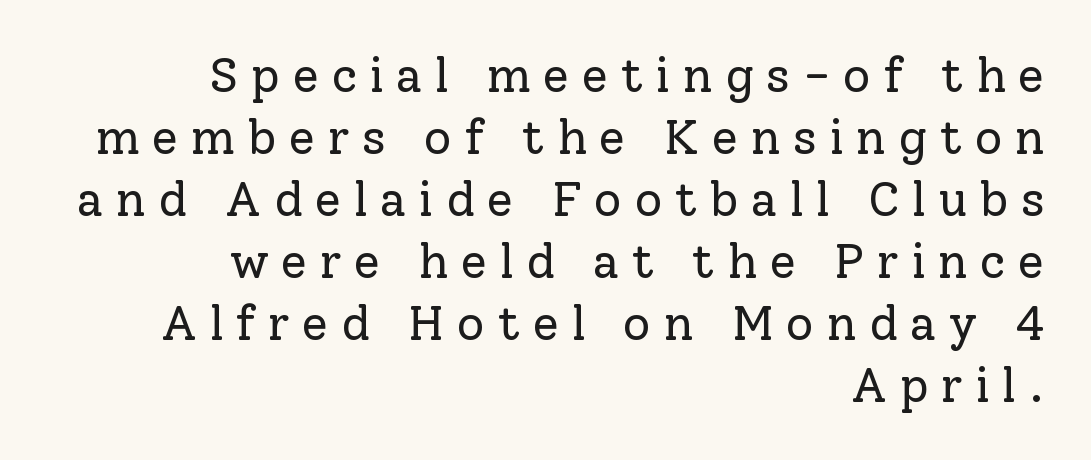
Q: Is the text bold? A: No.
Q: Is the text italic (slanted)? A: No, it is upright.
Q: Is the typeface a serif or a sans-serif typeface? A: Serif.
Q: Is the text underlined? A: No.
Q: How is the paragraph aligned? A: Right-aligned.
Q: Is the spacing between letters normal or unusually wide? A: Unusually wide.
Q: Is the spacing between lines tight, normal or loose? A: Normal.
Q: Width (condensed, normal, or wide)? A: Normal.
Q: Stroke contrast? A: Low.
Q: x-height? A: Medium.
Q: Monospaced? A: No.
